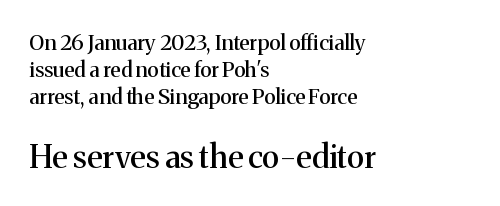
The image shows 32 px serif type, upright; set left-aligned, normal line spacing (1.29x), normal letter spacing, not underlined; the second (bottom) block is 1.52x larger; medium stroke contrast and a medium x-height.
